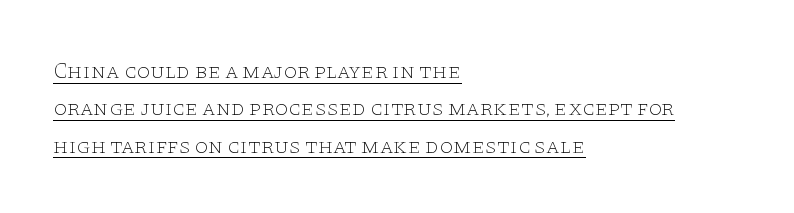
Honestly, the letter spacing is just normal — you wouldn't notice it. The rows are spaced the way most documents space them. This reads as an unemphasized weight, regular at the heaviest. Caption: multi-line text, flush left, ragged right. Descenders here cross a horizontal rule under the line. Designer's note — italics off, roman on.
